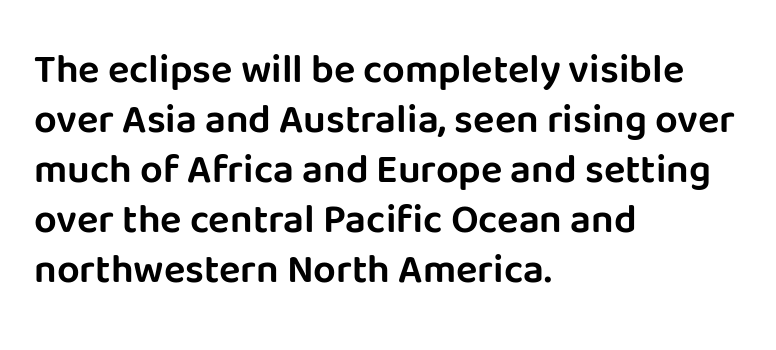
Q: Is the text italic (slanted)? A: No, it is upright.
Q: Is the typeface a serif or a sans-serif typeface? A: Sans-serif.
Q: Is the text underlined? A: No.
Q: How is the paragraph aligned? A: Left-aligned.
Q: Is the spacing between letters normal or unusually wide? A: Normal.
Q: Is the spacing between lines tight, normal or loose? A: Normal.
Q: Width (condensed, normal, or wide)? A: Normal.
Q: Stroke contrast? A: Low.
Q: x-height? A: Large.
Q: Monospaced? A: No.
